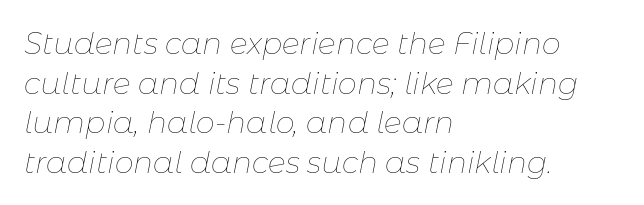
{"italic": "yes", "lean": "right", "slant_degrees": 11, "bold": "no", "weight": "thin", "width": "normal", "stroke_contrast": "low", "x_height": "medium", "monospaced": "no", "underline": "no", "align": "left", "line_spacing": "normal", "line_spacing_ratio": 1.32, "letter_spacing": "normal", "letter_spacing_em": 0.0, "glyph_px": 30}
